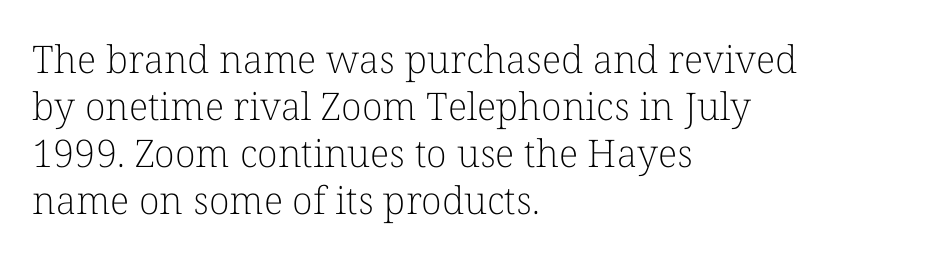
The image shows 38 px light serif type, upright; set left-aligned, line spacing 1.24x, normal letter spacing, not underlined; low stroke contrast and a medium x-height.
